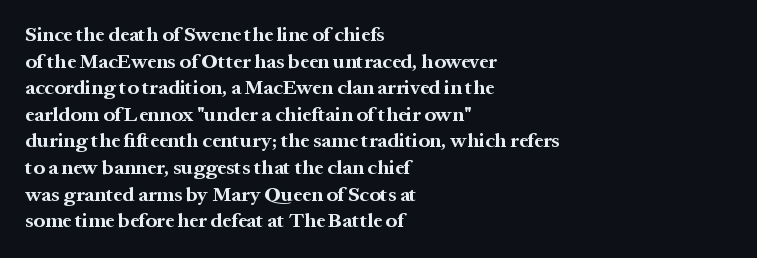
The image shows 20 px bold type, upright; set left-aligned, normal line spacing (1.33x), normal letter spacing, not underlined.
